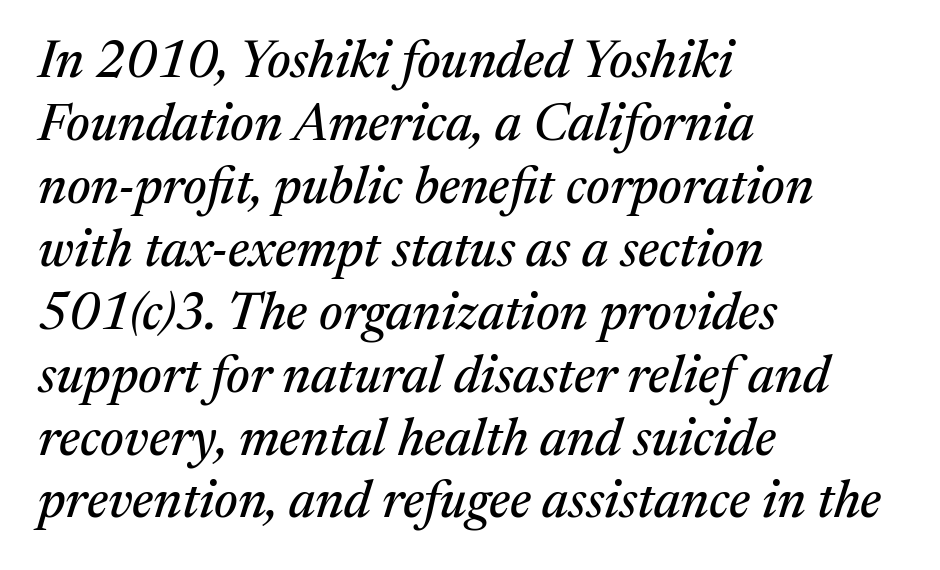
Lines of text with bare space underneath. The font's italic variant was chosen for this text. The lines in this sample share a left origin and differ only in where they stop. The passage shown is typed in a proportional face where columns would drift.
